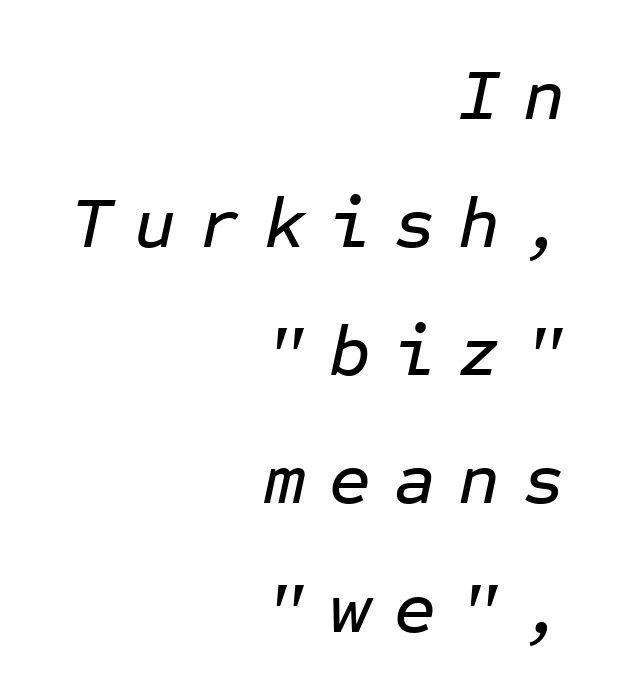
Q: Is the text italic (slanted)? A: Yes, it leans right by about 12 degrees.
Q: Is the text underlined? A: No.
Q: How is the paragraph aligned? A: Right-aligned.
Q: Is the spacing between letters normal or unusually wide? A: Unusually wide.
Q: Width (condensed, normal, or wide)? A: Normal.
Q: Stroke contrast? A: Low.
Q: x-height? A: Medium.
Q: Monospaced? A: Yes.
